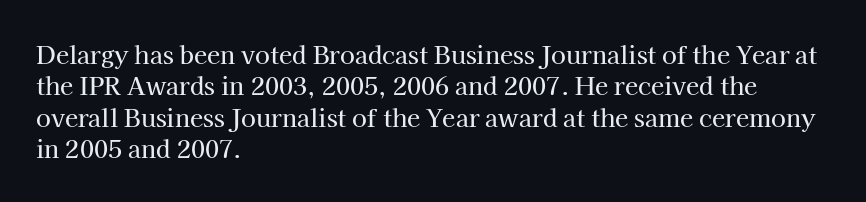
The image shows 24 px text type, upright; set left-aligned, normal line spacing (1.31x), normal letter spacing, not underlined.
